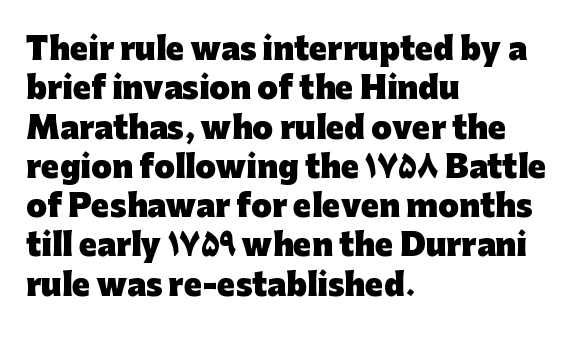
The image shows 30 px heavy sans-serif type, upright; set left-aligned, normal line spacing (1.31x), normal letter spacing, not underlined; low stroke contrast and a medium x-height.
